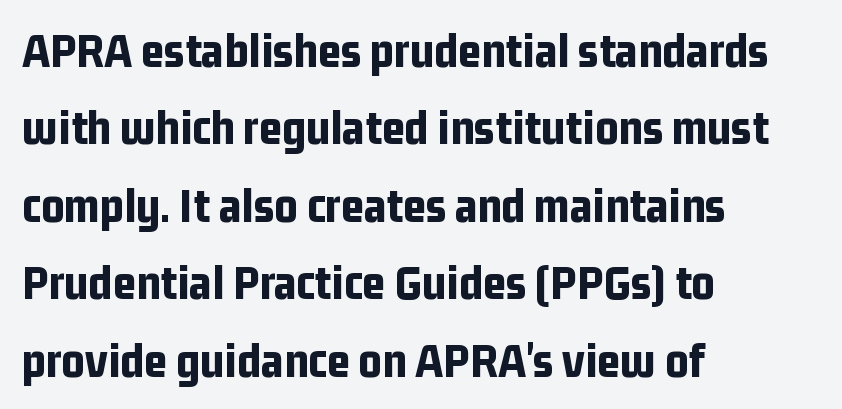
The designer went with a sans here, leaving each stem footless. The setting favours the left margin, as ordinary paragraphs usually do. The strip under each line holds only bare page. Its strokes are broad and dark, the hallmark of bold type. Notice how descenders clear the ascenders below comfortably — that's standard leading. When letters stand straight like this, we call the style roman or upright.
